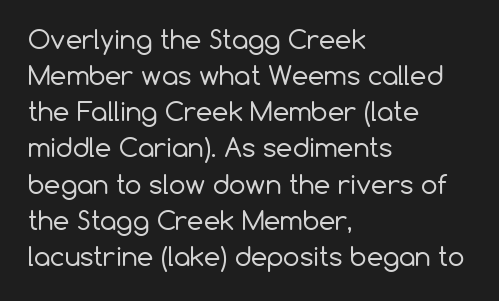
Teacher's note: observe the even left margin — that is flush-left alignment. Students, note that the glyphs here touch the page at normal intervals. Do the letters lean? They stand straight. Descenders hang freely into open space. Stem width sits at or under what a default text font uses.
